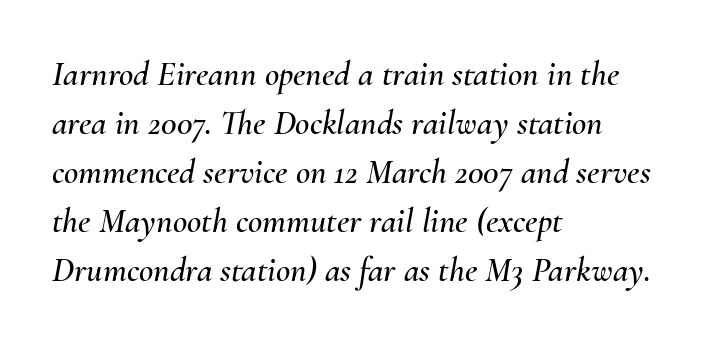
The image shows 35 px text type, italic (leaning right); set left-aligned, normal line spacing (1.4x), normal letter spacing, not underlined; medium stroke contrast and a small x-height.
